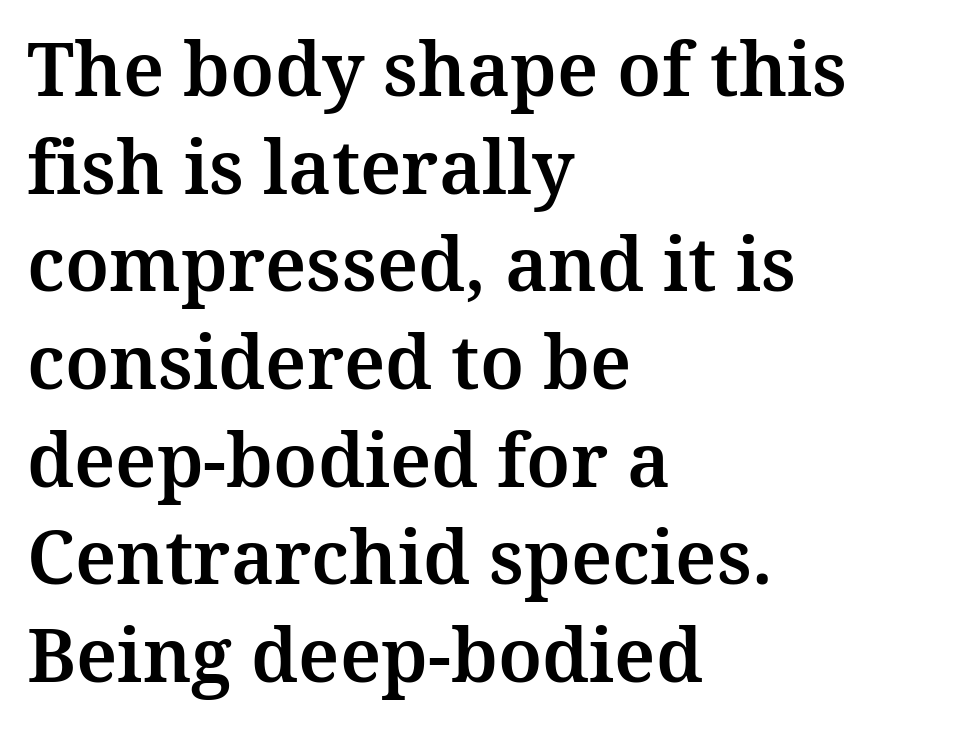
{"serif": "yes", "italic": "no", "width": "normal", "stroke_contrast": "medium", "x_height": "medium", "monospaced": "no", "underline": "no", "align": "left", "line_spacing": "normal", "line_spacing_ratio": 1.32, "letter_spacing": "normal", "letter_spacing_em": 0.0, "glyph_px": 74}
